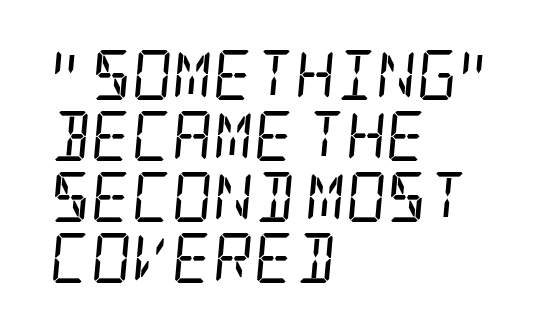
Words appear dense and cohesive because spacing is normal. Only glyphs here, with clear space below each row. Compared with a typical body face, this is equally light or lighter still. This sample uses an oblique cut, with every glyph tilted off the vertical. Is this a sans? No — the strokes have serifs. The ragged edge is on the right, which tells us the setting is flush left.
